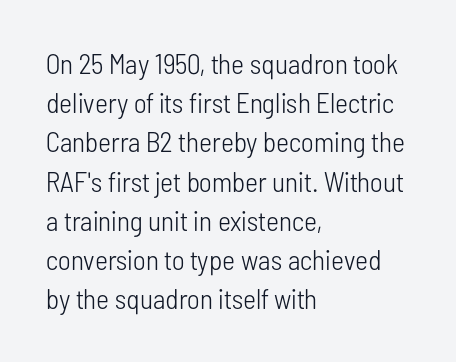
Nobody drew a line under any word here. You could not count columns in this text — the font is proportionally spaced. You can tell it's not italic because the verticals are truly vertical. The compositor pushed each line to the left boundary.
